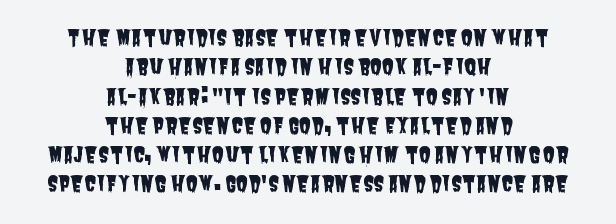
Q: Is the text underlined? A: No.
Q: How is the paragraph aligned? A: Centered.
Q: Is the spacing between letters normal or unusually wide? A: Normal.
Q: Is the spacing between lines tight, normal or loose? A: Normal.
